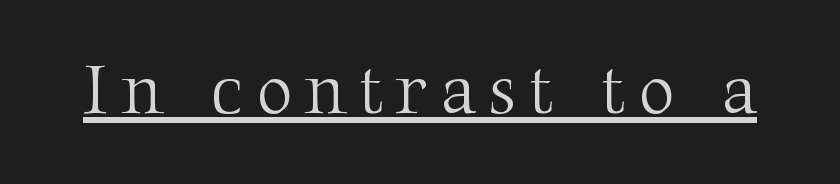
The image shows 69 px light serif type, upright; set underlined; medium stroke contrast and a medium x-height.
